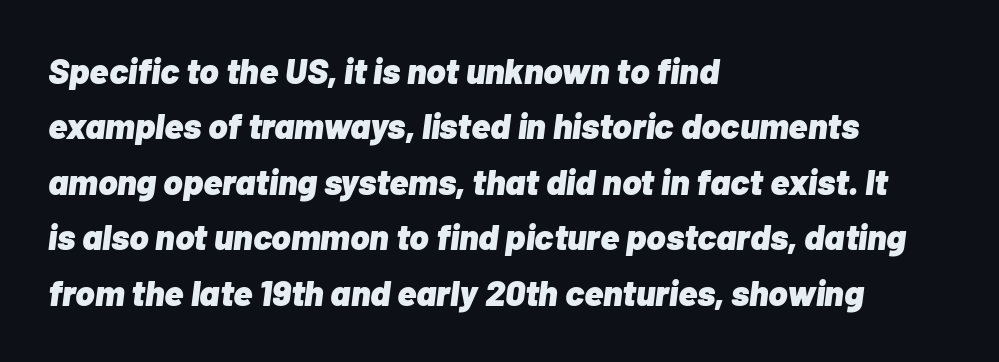
{"italic": "yes", "lean": "right", "slant_degrees": 7, "bold": "yes", "weight": "heavy", "width": "normal", "stroke_contrast": "low", "x_height": "medium", "monospaced": "no", "underline": "no", "align": "left", "line_spacing": "normal", "line_spacing_ratio": 1.54, "letter_spacing": "normal", "letter_spacing_em": 0.0, "glyph_px": 36}
